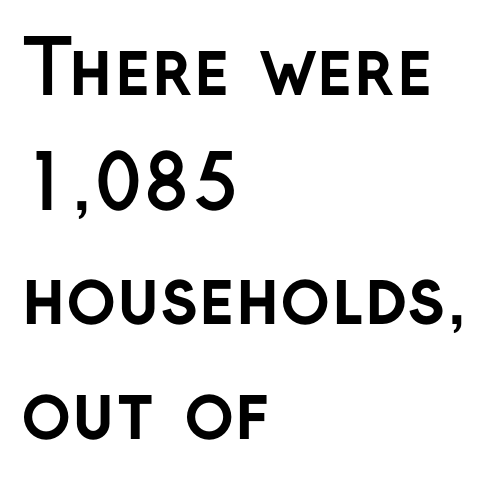
Q: Is the text bold? A: Yes.
Q: Is the text italic (slanted)? A: No, it is upright.
Q: Is the typeface a serif or a sans-serif typeface? A: Sans-serif.
Q: Is the text underlined? A: No.
Q: How is the paragraph aligned? A: Left-aligned.
Q: Is the spacing between letters normal or unusually wide? A: Normal.
Q: Is the spacing between lines tight, normal or loose? A: Normal.
Q: Width (condensed, normal, or wide)? A: Normal.
Q: Stroke contrast? A: Low.
Q: x-height? A: Medium.
Q: Monospaced? A: No.
